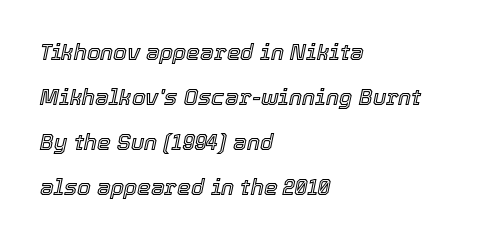
The image shows 22 px text type, italic (leaning right); set left-aligned, loose line spacing (2.04x), normal letter spacing, not underlined.
